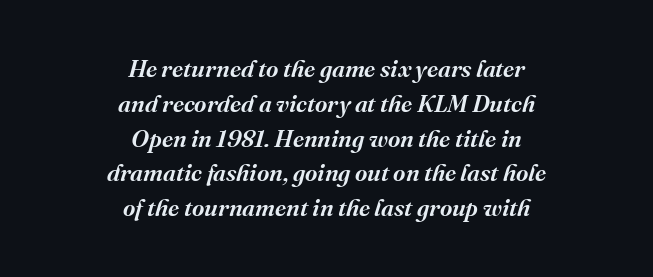
Q: Is the text italic (slanted)? A: Yes, it leans right by about 16 degrees.
Q: Is the text underlined? A: No.
Q: How is the paragraph aligned? A: Centered.
Q: Is the spacing between letters normal or unusually wide? A: Normal.
Q: Is the spacing between lines tight, normal or loose? A: Normal.
